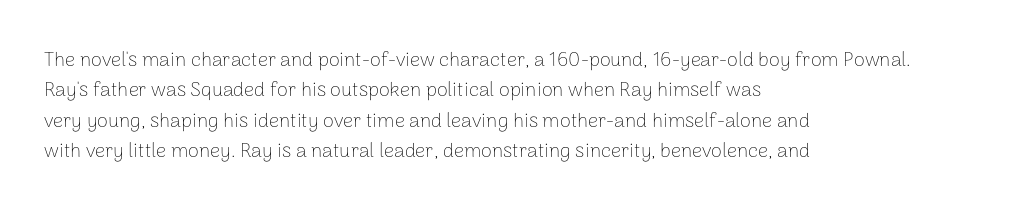
Q: Is the text bold? A: No.
Q: Is the text italic (slanted)? A: No, it is upright.
Q: Is the text underlined? A: No.
Q: How is the paragraph aligned? A: Left-aligned.
Q: Is the spacing between letters normal or unusually wide? A: Normal.
Q: Is the spacing between lines tight, normal or loose? A: Normal.
